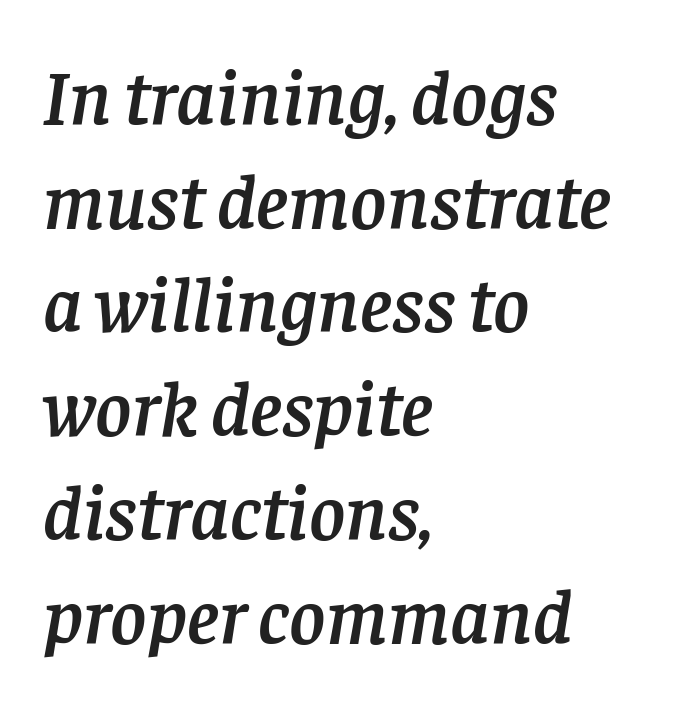
{"serif": "yes", "italic": "yes", "lean": "right", "slant_degrees": 8, "width": "normal", "stroke_contrast": "low", "x_height": "large", "monospaced": "no", "underline": "no", "align": "left", "line_spacing": "normal", "line_spacing_ratio": 1.33, "letter_spacing": "normal", "letter_spacing_em": 0.0, "glyph_px": 78}
